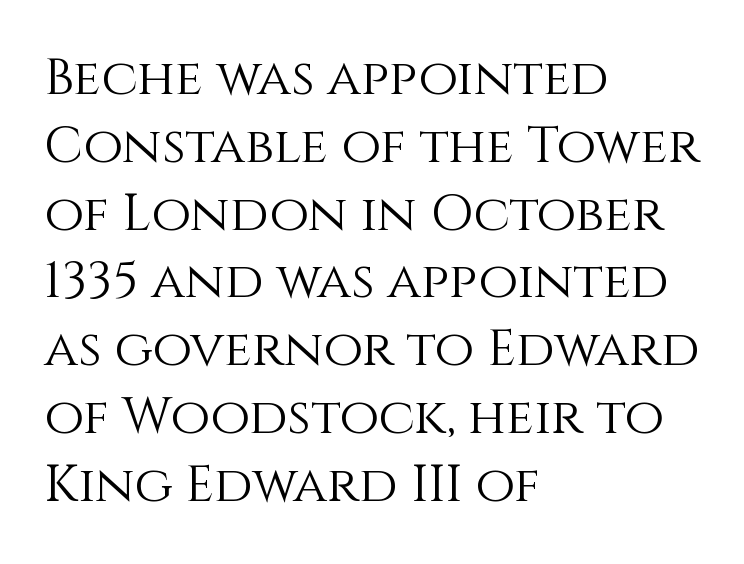
Q: Is the text bold? A: No.
Q: Is the text italic (slanted)? A: No, it is upright.
Q: Is the text underlined? A: No.
Q: How is the paragraph aligned? A: Left-aligned.
Q: Is the spacing between letters normal or unusually wide? A: Normal.
Q: Is the spacing between lines tight, normal or loose? A: Normal.
Q: Width (condensed, normal, or wide)? A: Normal.
Q: x-height? A: Large.
Q: Monospaced? A: No.
